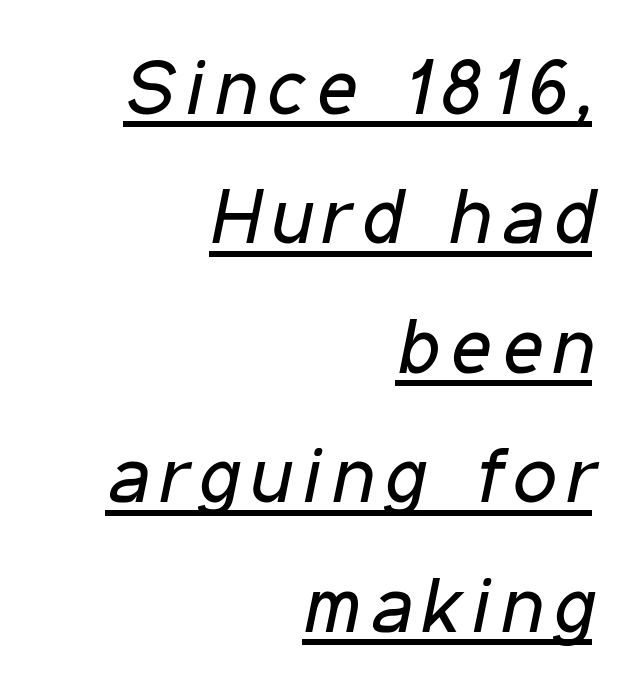
The image shows 78 px regular-weight, condensed type, italic (leaning right); set right-aligned, normal line spacing (1.66x), underlined; low stroke contrast and a medium x-height.
